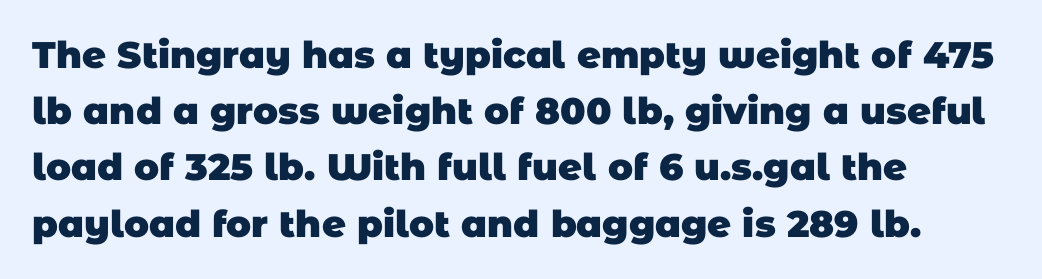
{"serif": "no", "bold": "yes", "weight": "heavy", "width": "normal", "stroke_contrast": "low", "x_height": "large", "monospaced": "no", "underline": "no", "align": "left", "line_spacing": "normal", "line_spacing_ratio": 1.52, "letter_spacing": "normal", "letter_spacing_em": 0.0, "glyph_px": 37}
